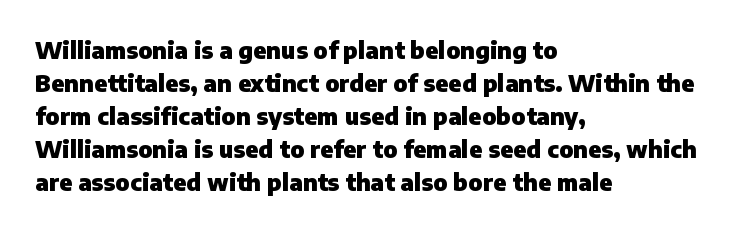
Q: Is the text bold? A: Yes.
Q: Is the text italic (slanted)? A: No, it is upright.
Q: Is the text underlined? A: No.
Q: How is the paragraph aligned? A: Left-aligned.
Q: Is the spacing between letters normal or unusually wide? A: Normal.
Q: Is the spacing between lines tight, normal or loose? A: Normal.
